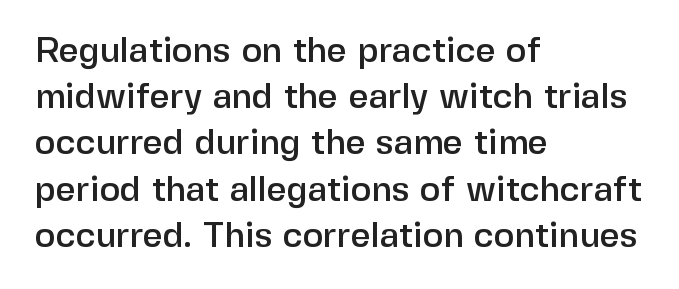
{"serif": "no", "italic": "no", "width": "normal", "stroke_contrast": "low", "x_height": "medium", "monospaced": "no", "underline": "no", "align": "left", "line_spacing": "normal", "line_spacing_ratio": 1.32, "letter_spacing": "normal", "letter_spacing_em": 0.0, "glyph_px": 35}
